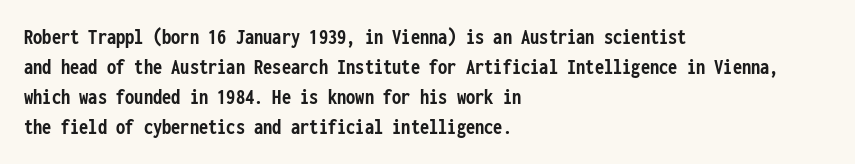
Does extra space separate the letters? No, they use regular spacing. The passage is arranged the way most books set body copy — flush left. Successive baselines arrive at the customary interval. Posture: upright roman. Is the type bold? Yes — the strokes are clearly thick and heavy.
